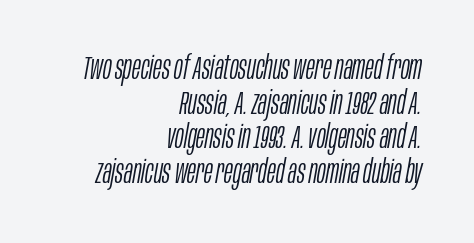
Leftover space on each line is placed entirely before the opening word. Quick note: italic. The face looks like a standard text weight, possibly lighter. Letters rest on an invisible, unmarked baseline.
